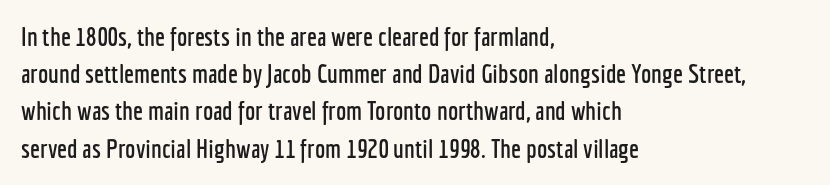
{"italic": "no", "underline": "no", "align": "left", "line_spacing": "normal", "line_spacing_ratio": 1.43, "letter_spacing": "normal", "letter_spacing_em": 0.0, "glyph_px": 26}
